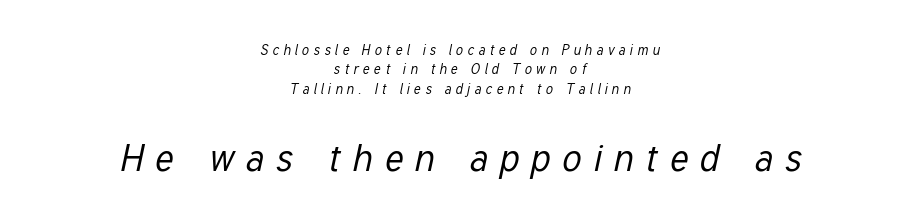
The image shows 38 px regular-weight, condensed type, italic (leaning right); set centered, normal line spacing (1.38x), unusually wide letter spacing (+0.31 em), not underlined; the second (bottom) block is 2.71x larger; low stroke contrast and a medium x-height.
